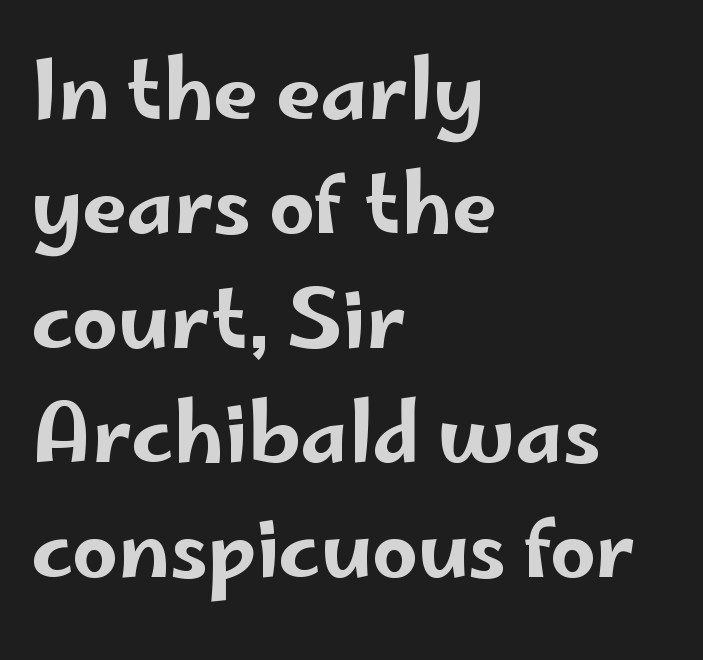
The image shows 80 px wide sans-serif type, upright; set left-aligned, normal line spacing (1.43x), normal letter spacing, not underlined; low stroke contrast and a small x-height.
